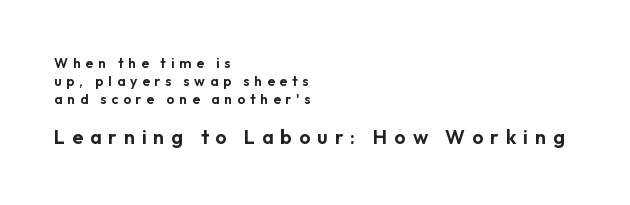
Normally led — the rows are evenly, conventionally spaced. You could only call the tracking loose — the letters float apart. Designer's note — italics off, roman on. The foot of each line stays bare and open. The lower block of text is set noticeably larger than the block above it.
